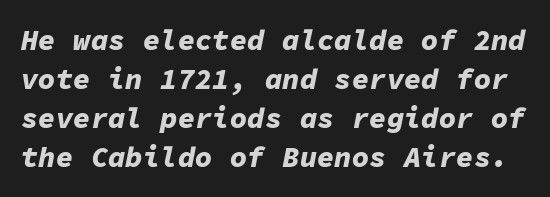
The glyphs look as if they've been sheared to an angle. These lines are rendered in a fixed-pitch font. Weight: bold. A typesetter would call this zero additional tracking. Evenly set lines give the paragraph a standard silhouette.
